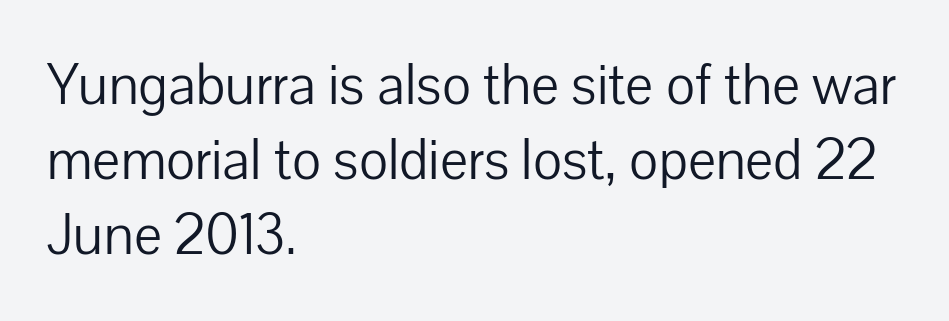
Q: Is the text bold? A: No.
Q: Is the text italic (slanted)? A: No, it is upright.
Q: Is the typeface a serif or a sans-serif typeface? A: Sans-serif.
Q: Is the text underlined? A: No.
Q: How is the paragraph aligned? A: Left-aligned.
Q: Is the spacing between letters normal or unusually wide? A: Normal.
Q: Is the spacing between lines tight, normal or loose? A: Normal.
Q: Width (condensed, normal, or wide)? A: Normal.
Q: Stroke contrast? A: Low.
Q: x-height? A: Medium.
Q: Monospaced? A: No.
